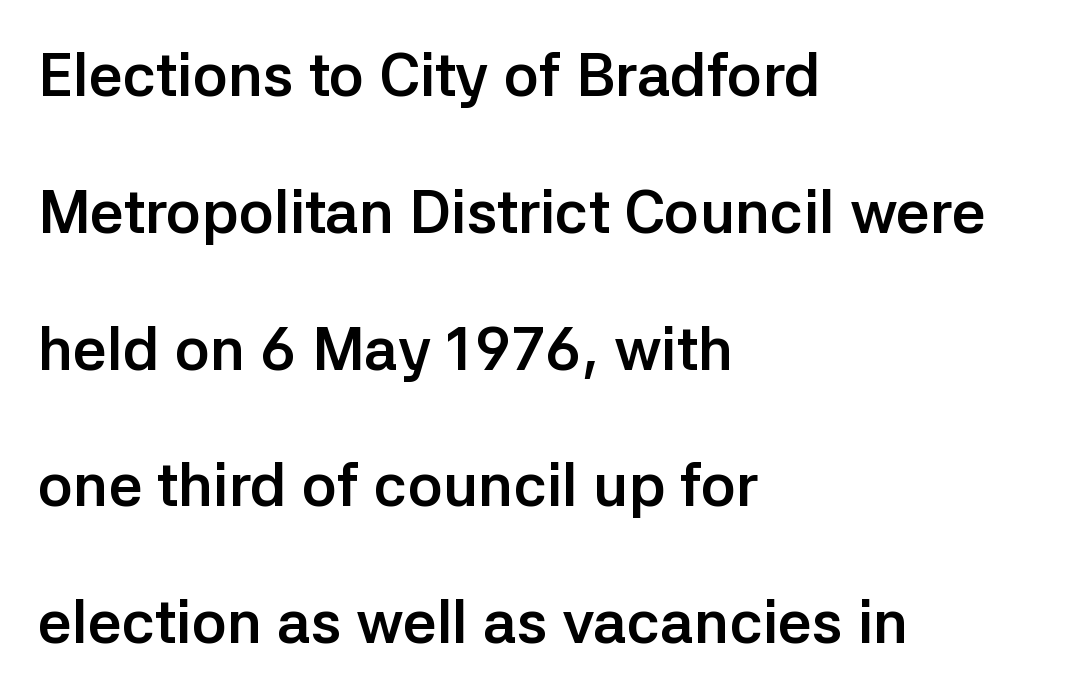
This sample uses plain, unmodified letter spacing. This rendering features lettering with no underline. The paragraph has a hard left edge and a soft right edge. Each new line begins a long way beneath the previous one. How heavy is the stroke? Heavy — this is a bold.
